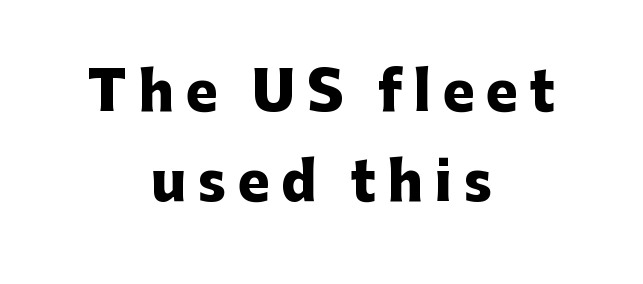
Q: Is the text bold? A: Yes.
Q: Is the text italic (slanted)? A: No, it is upright.
Q: Is the typeface a serif or a sans-serif typeface? A: Sans-serif.
Q: Is the text underlined? A: No.
Q: How is the paragraph aligned? A: Centered.
Q: Is the spacing between letters normal or unusually wide? A: Unusually wide.
Q: Is the spacing between lines tight, normal or loose? A: Normal.
Q: Width (condensed, normal, or wide)? A: Normal.
Q: Stroke contrast? A: Low.
Q: x-height? A: Medium.
Q: Monospaced? A: No.
